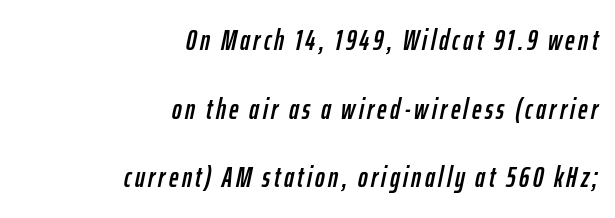
Q: Is the text italic (slanted)? A: Yes, it leans right by about 12 degrees.
Q: Is the text underlined? A: No.
Q: How is the paragraph aligned? A: Right-aligned.
Q: Is the spacing between lines tight, normal or loose? A: Loose.
Q: Width (condensed, normal, or wide)? A: Condensed.
Q: Stroke contrast? A: Low.
Q: x-height? A: Medium.
Q: Monospaced? A: No.
